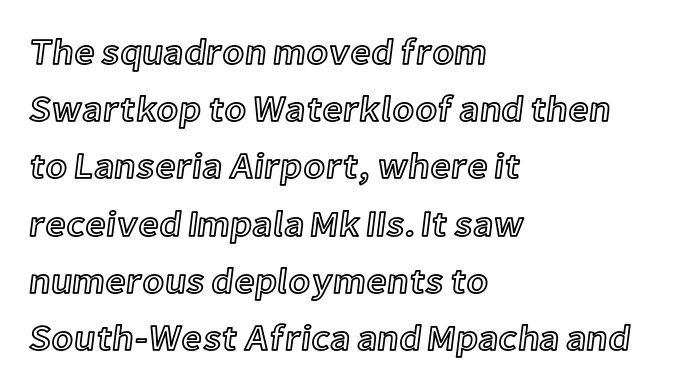
The space directly below the letters is spotless. The passage shown is typed in a proportional face where columns would drift. Students, observe: this is what conventionally led text looks like.
